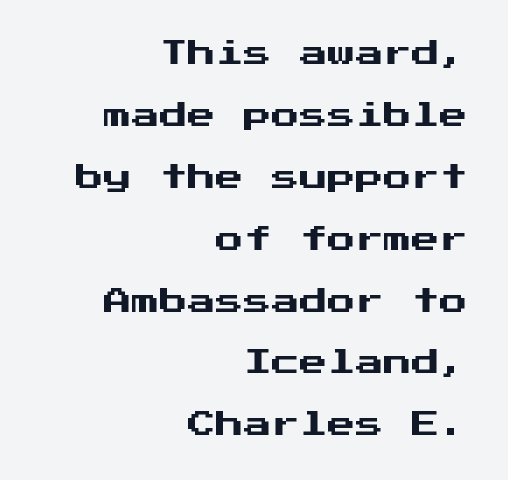
Observe the absence of serifs on each vertical stroke in this sample. The rag falls on the left side of this text block. This is the regular roman posture of the typeface. These lines keep a tight, regular rhythm from letter to letter. Does the leading feel generous? Absolutely, it's lavish.
